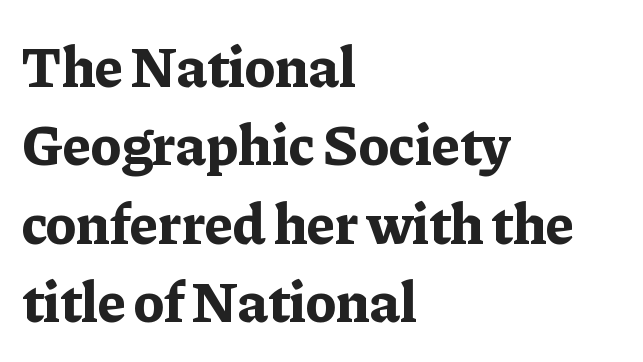
{"serif": "yes", "italic": "no", "bold": "yes", "weight": "bold", "width": "normal", "stroke_contrast": "low", "x_height": "medium", "monospaced": "no", "underline": "no", "align": "left", "line_spacing": "normal", "line_spacing_ratio": 1.35, "letter_spacing": "normal", "letter_spacing_em": 0.0, "glyph_px": 58}
